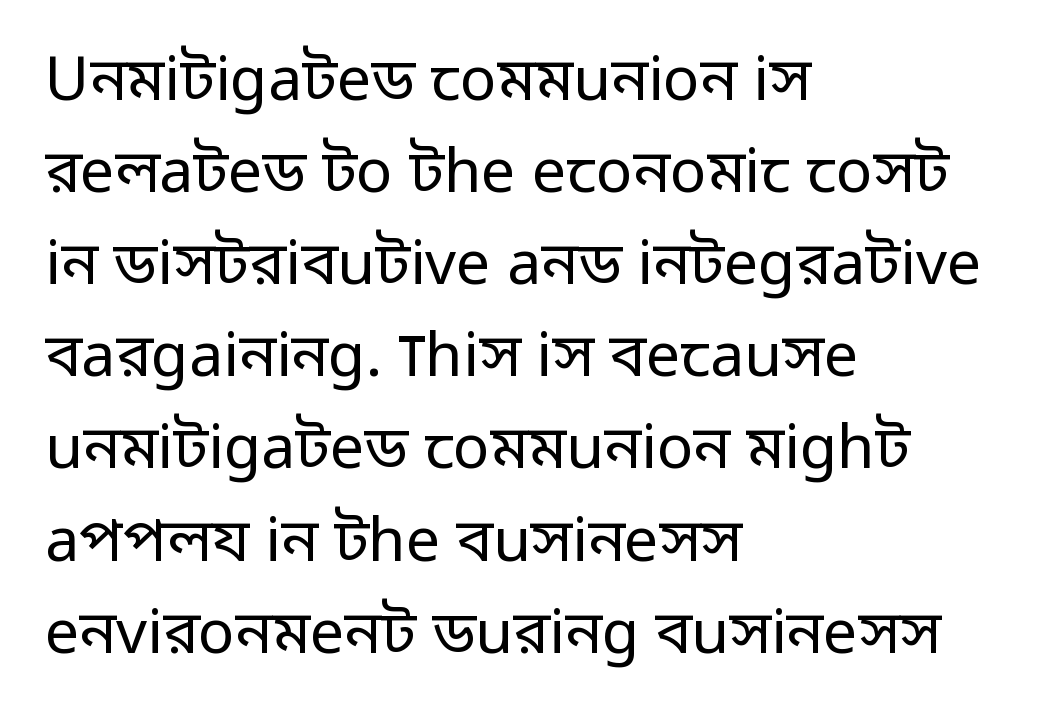
Typographically, this falls in the sans-serif category. The typeface has the unassuming heft of standard copy or less. Reading down the column, the eye jumps a familiar distance to each next line. The letterforms sit shoulder to shoulder at normal distance.
